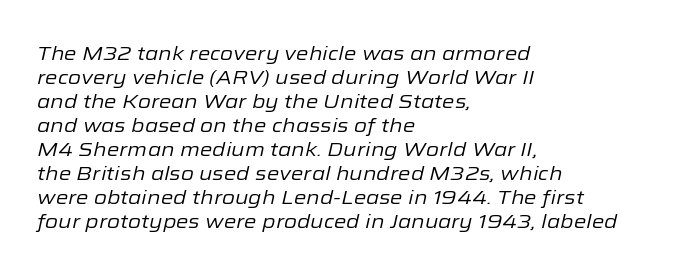
{"italic": "yes", "lean": "right", "slant_degrees": 12, "bold": "no", "underline": "no", "align": "left", "line_spacing_ratio": 1.2, "letter_spacing": "normal", "letter_spacing_em": 0.0, "glyph_px": 20}
